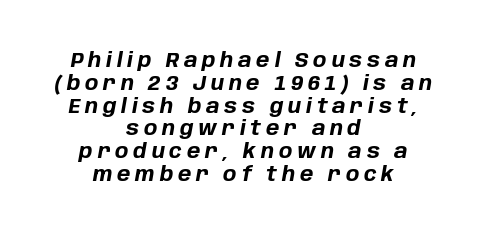
Q: Is the text bold? A: Yes.
Q: Is the text italic (slanted)? A: Yes, it leans right by about 10 degrees.
Q: Is the text underlined? A: No.
Q: How is the paragraph aligned? A: Centered.
Q: Is the spacing between letters normal or unusually wide? A: Unusually wide.
Q: Is the spacing between lines tight, normal or loose? A: Tight.
